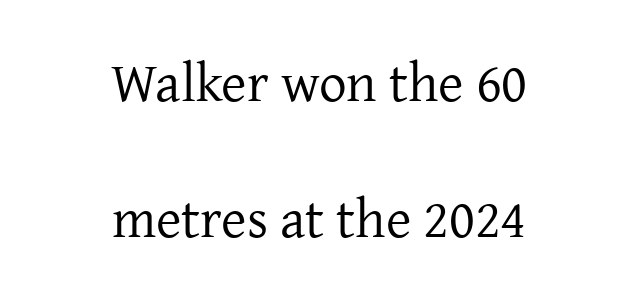
Reading down the column, the eye jumps a long way to each next line. Quick note: underline off. Is this a sans? No — the strokes have serifs. Nope, not italic — everything's standing straight.
